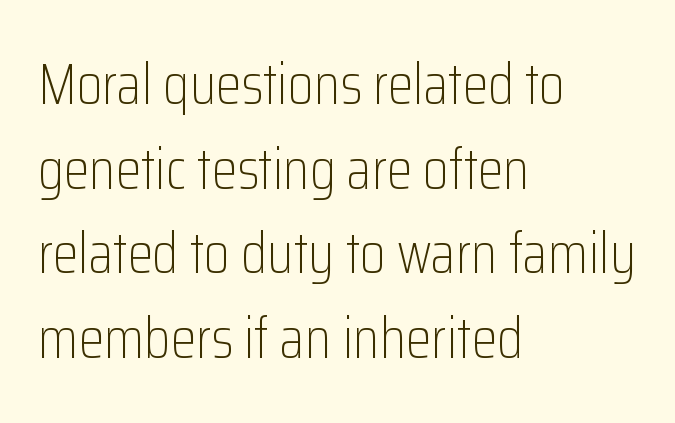
Horizontally, the lines are justified to the leading edge only. A typesetter would call this proportional, since set widths differ per character. Every stem runs plumb, perpendicular to the baseline. Anything drawn beneath the words? Only blank space. Nothing unusual about the tracking: characters are spaced as the font intends.
